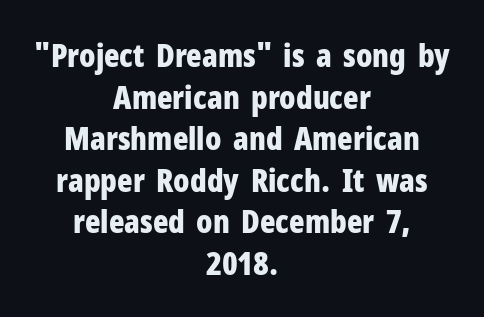
The image shows 32 px bold, condensed sans-serif type, upright; set centered, normal line spacing (1.3x), normal letter spacing, not underlined; low stroke contrast and a medium x-height.
